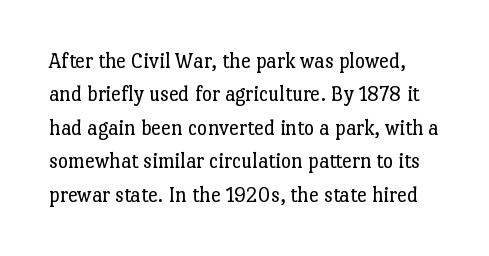
The image shows 22 px text type, upright; set normal line spacing (1.52x), normal letter spacing, not underlined.
